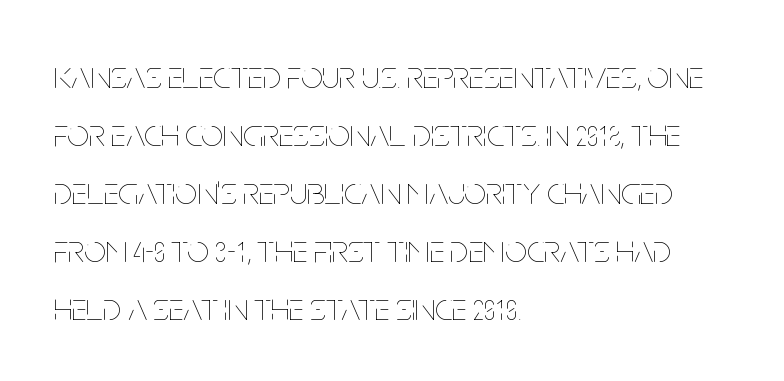
{"italic": "no", "bold": "no", "weight": "thin", "width": "condensed", "stroke_contrast": "low", "x_height": "large", "monospaced": "no", "underline": "no", "align": "left", "line_spacing": "normal", "line_spacing_ratio": 1.49, "letter_spacing": "normal", "letter_spacing_em": 0.0, "glyph_px": 39}
